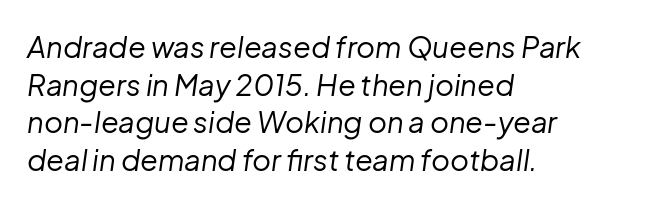
The image shows 29 px regular-weight type, italic (leaning right); set left-aligned, normal line spacing (1.3x), normal letter spacing, not underlined; low stroke contrast and a medium x-height.
